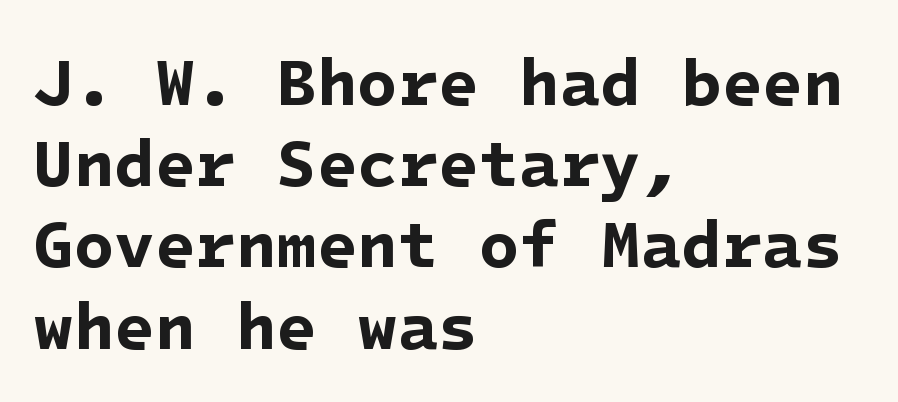
Q: Is the text bold? A: Yes.
Q: Is the typeface a serif or a sans-serif typeface? A: Sans-serif.
Q: Is the text underlined? A: No.
Q: How is the paragraph aligned? A: Left-aligned.
Q: Is the spacing between letters normal or unusually wide? A: Normal.
Q: Width (condensed, normal, or wide)? A: Normal.
Q: Stroke contrast? A: Low.
Q: x-height? A: Medium.
